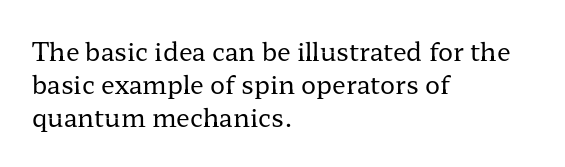
Q: Is the text bold? A: No.
Q: Is the text italic (slanted)? A: No, it is upright.
Q: Is the text underlined? A: No.
Q: How is the paragraph aligned? A: Left-aligned.
Q: Is the spacing between letters normal or unusually wide? A: Normal.
Q: Is the spacing between lines tight, normal or loose? A: Normal.
